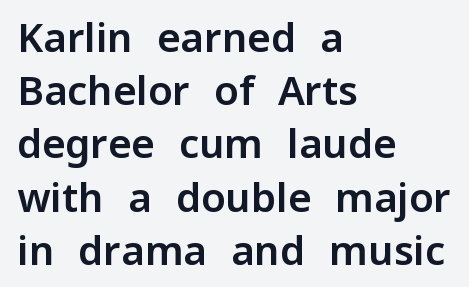
The image shows 40 px sans-serif type, upright; set left-aligned, normal line spacing (1.33x), normal letter spacing, not underlined; low stroke contrast and a medium x-height.
